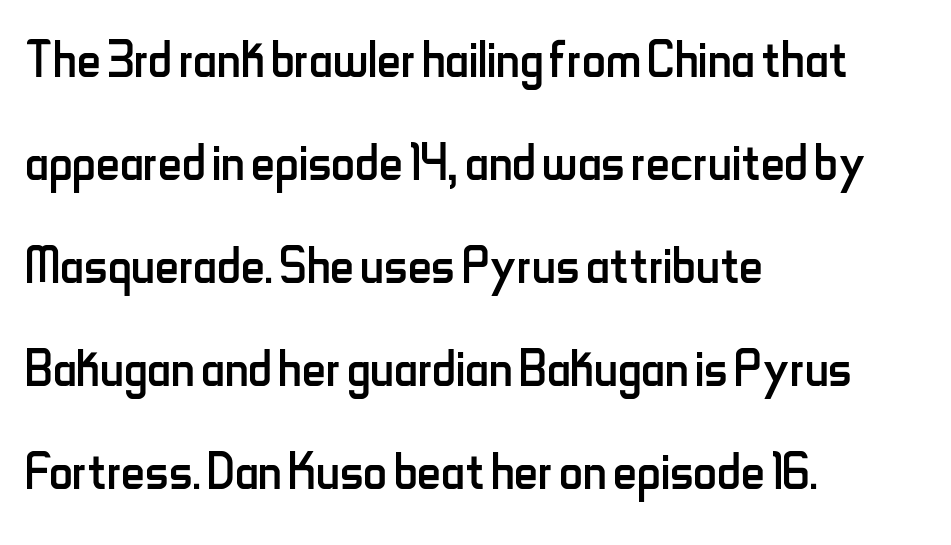
Q: Is the text bold? A: No.
Q: Is the text italic (slanted)? A: No, it is upright.
Q: Is the typeface a serif or a sans-serif typeface? A: Sans-serif.
Q: Is the text underlined? A: No.
Q: How is the paragraph aligned? A: Left-aligned.
Q: Is the spacing between letters normal or unusually wide? A: Normal.
Q: Is the spacing between lines tight, normal or loose? A: Normal.
Q: Width (condensed, normal, or wide)? A: Condensed.
Q: Stroke contrast? A: Low.
Q: x-height? A: Small.
Q: Monospaced? A: No.
